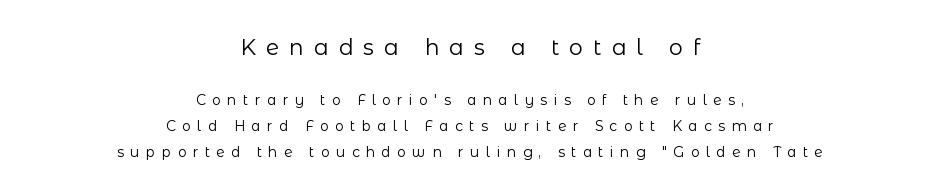
Is the type heavy? It reads as light-to-regular instead. Descenders are the only things crossing below the line. Each word looks stretched out because of the extra space between its letters. Block one is the big one; block two sits smaller underneath.
